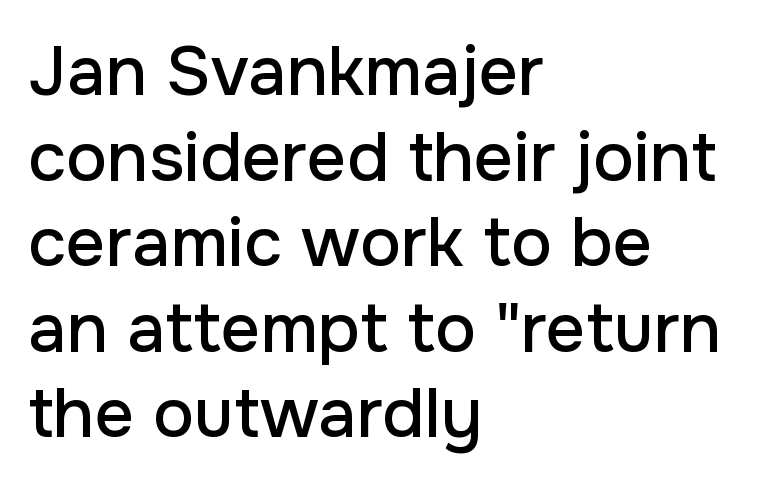
The image shows 69 px sans-serif type, upright; set left-aligned, line spacing 1.24x, normal letter spacing, not underlined; low stroke contrast and a medium x-height.
